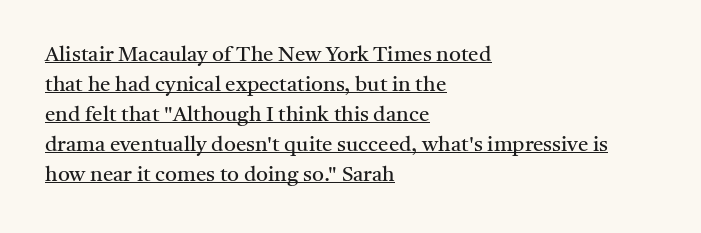
The image shows 21 px text type, upright; set left-aligned, normal line spacing (1.43x), normal letter spacing, underlined.
